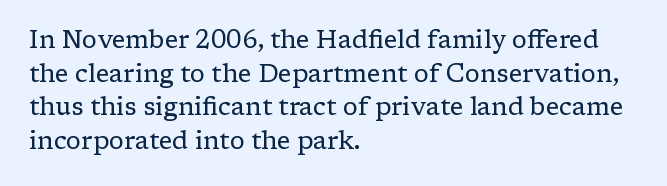
{"italic": "no", "bold": "no", "underline": "no", "align": "left", "line_spacing": "normal", "line_spacing_ratio": 1.35, "letter_spacing": "normal", "letter_spacing_em": 0.0, "glyph_px": 25}
